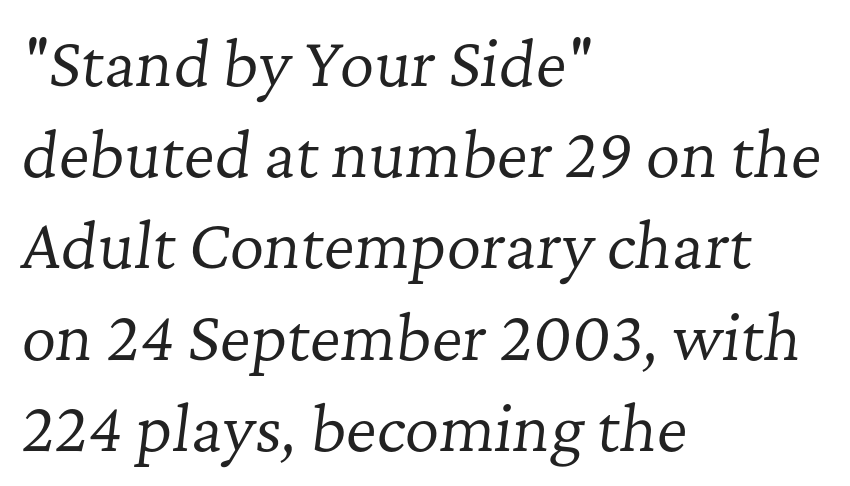
The image shows 60 px regular-weight serif type, italic (leaning right); set left-aligned, normal line spacing (1.52x), normal letter spacing, not underlined; low stroke contrast and a medium x-height.
